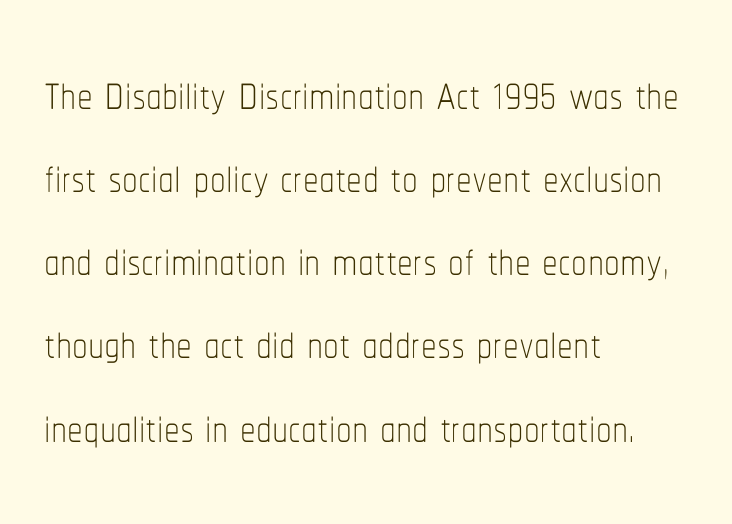
This sample uses an upright cut, with every glyph sitting square on the baseline. This sample keeps an unexceptional amount of space between lines. Words float on clear page, feet unadorned. You could call the tracking neutral — neither tight nor loose. Stems and bowls with no extra thickness — not bold.
